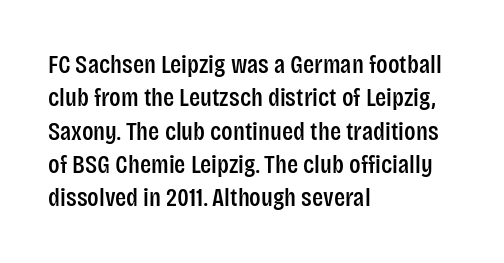
Q: Is the text italic (slanted)? A: No, it is upright.
Q: Is the text underlined? A: No.
Q: How is the paragraph aligned? A: Left-aligned.
Q: Is the spacing between letters normal or unusually wide? A: Normal.
Q: Is the spacing between lines tight, normal or loose? A: Normal.
